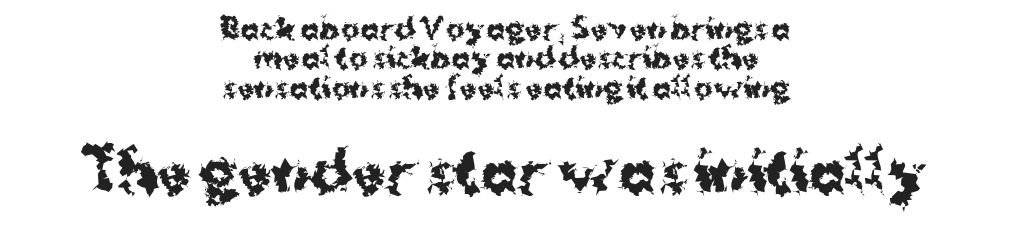
Q: Is the text bold? A: Yes.
Q: Is the text italic (slanted)? A: No, it is upright.
Q: Is the typeface a serif or a sans-serif typeface? A: Sans-serif.
Q: Is the text underlined? A: No.
Q: How is the paragraph aligned? A: Centered.
Q: Is the spacing between letters normal or unusually wide? A: Normal.
Q: Is the spacing between lines tight, normal or loose? A: Tight.
Q: Which block of text is set in a larger size, the first (top) or the second (bottom)? A: The second (bottom) one.
Q: Width (condensed, normal, or wide)? A: Normal.
Q: Stroke contrast? A: Medium.
Q: x-height? A: Medium.
Q: Monospaced? A: No.
